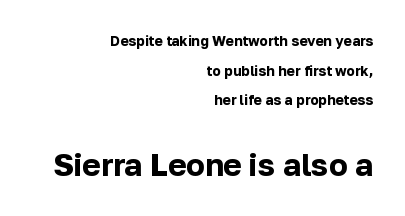
{"serif": "no", "italic": "no", "bold": "yes", "weight": "bold", "width": "normal", "stroke_contrast": "low", "x_height": "medium", "monospaced": "no", "underline": "no", "align": "right", "line_spacing": "loose", "line_spacing_ratio": 2.11, "letter_spacing": "normal", "letter_spacing_em": 0.0, "larger_block": "second", "size_ratio": 2.21, "glyph_px": 31}
